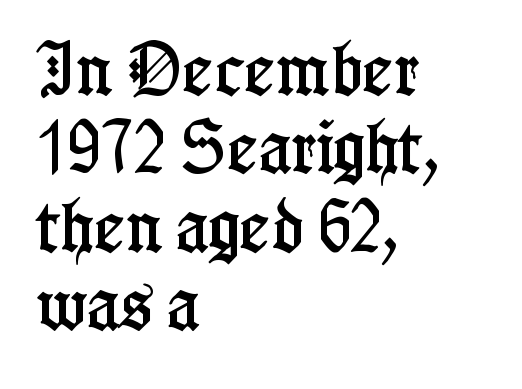
{"serif": "yes", "italic": "no", "width": "condensed", "stroke_contrast": "low", "x_height": "medium", "monospaced": "no", "underline": "no", "align": "left", "line_spacing": "normal", "line_spacing_ratio": 1.35, "letter_spacing": "normal", "letter_spacing_em": 0.0, "glyph_px": 58}
